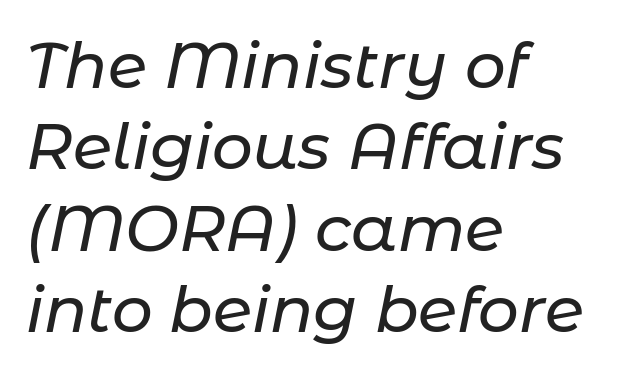
Looks like regular typesetting: each glyph gets only the width it needs. The font's italic variant was chosen for this text. Does extra space separate the letters? No, they use regular spacing. Line starts are locked; line ends wander. Is there much room between lines? A standard amount, neither cramped nor airy.
